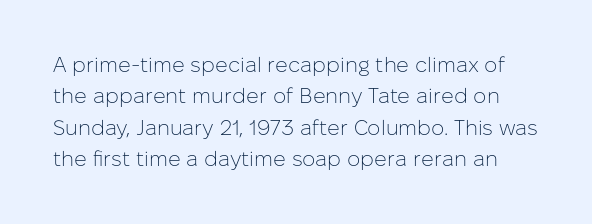
{"italic": "no", "bold": "no", "underline": "no", "line_spacing": "normal", "line_spacing_ratio": 1.5, "letter_spacing": "normal", "letter_spacing_em": 0.0, "glyph_px": 21}
